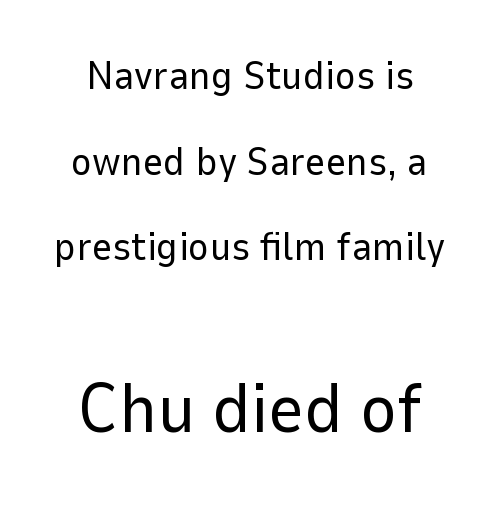
Q: Is the text bold? A: No.
Q: Is the text italic (slanted)? A: No, it is upright.
Q: Is the typeface a serif or a sans-serif typeface? A: Sans-serif.
Q: Is the text underlined? A: No.
Q: Is the spacing between letters normal or unusually wide? A: Normal.
Q: Is the spacing between lines tight, normal or loose? A: Loose.
Q: Which block of text is set in a larger size, the first (top) or the second (bottom)? A: The second (bottom) one.
Q: Width (condensed, normal, or wide)? A: Normal.
Q: Stroke contrast? A: Low.
Q: x-height? A: Medium.
Q: Monospaced? A: No.
